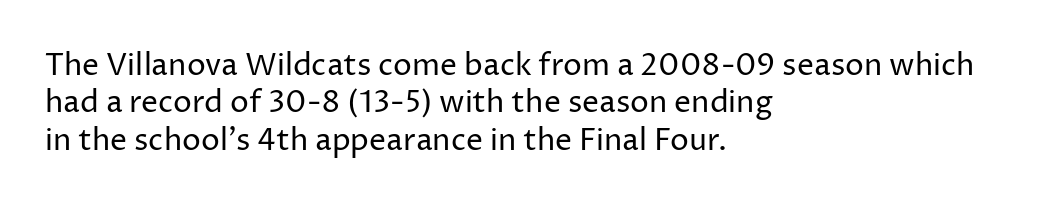
Q: Is the text bold? A: No.
Q: Is the text italic (slanted)? A: No, it is upright.
Q: Is the typeface a serif or a sans-serif typeface? A: Sans-serif.
Q: Is the text underlined? A: No.
Q: How is the paragraph aligned? A: Left-aligned.
Q: Is the spacing between letters normal or unusually wide? A: Normal.
Q: Is the spacing between lines tight, normal or loose? A: Normal.
Q: Width (condensed, normal, or wide)? A: Normal.
Q: Stroke contrast? A: Low.
Q: x-height? A: Medium.
Q: Monospaced? A: No.
